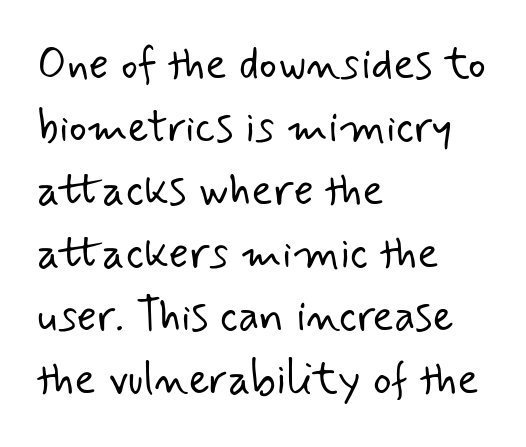
{"serif": "no", "bold": "no", "weight": "light", "width": "normal", "stroke_contrast": "low", "x_height": "small", "monospaced": "no", "underline": "no", "align": "left", "line_spacing": "normal", "line_spacing_ratio": 1.43, "letter_spacing": "normal", "letter_spacing_em": 0.0, "glyph_px": 44}
